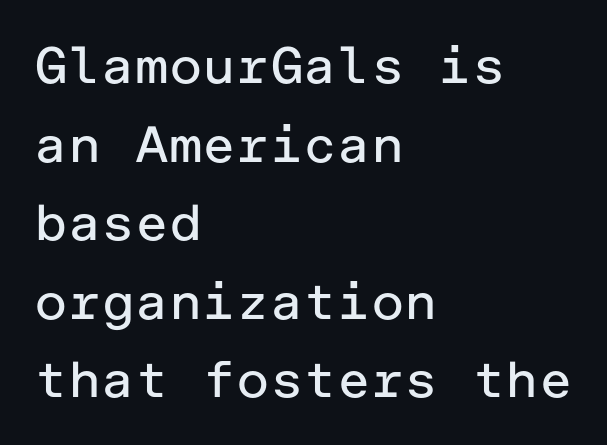
Q: Is the text bold? A: No.
Q: Is the text italic (slanted)? A: No, it is upright.
Q: Is the typeface a serif or a sans-serif typeface? A: Sans-serif.
Q: Is the text underlined? A: No.
Q: How is the paragraph aligned? A: Left-aligned.
Q: Is the spacing between letters normal or unusually wide? A: Normal.
Q: Is the spacing between lines tight, normal or loose? A: Normal.
Q: Width (condensed, normal, or wide)? A: Normal.
Q: Stroke contrast? A: Low.
Q: x-height? A: Medium.
